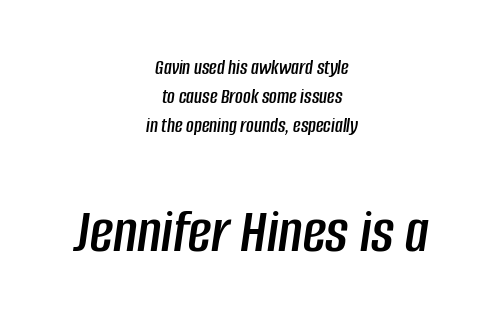
{"italic": "yes", "lean": "right", "slant_degrees": 8, "width": "condensed", "stroke_contrast": "low", "x_height": "large", "monospaced": "no", "underline": "no", "align": "center", "line_spacing": "normal", "line_spacing_ratio": 1.38, "letter_spacing": "normal", "letter_spacing_em": 0.0, "larger_block": "second", "size_ratio": 3.05, "glyph_px": 64}
